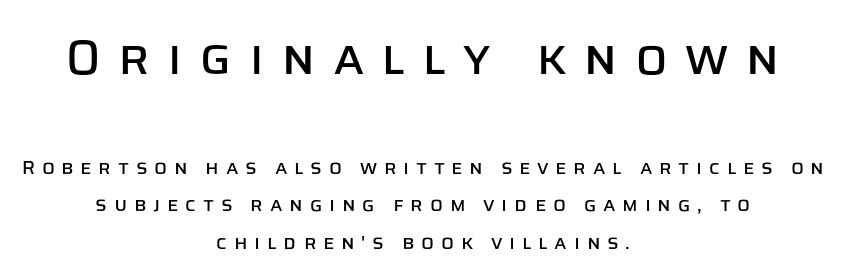
{"serif": "no", "italic": "no", "width": "normal", "stroke_contrast": "low", "x_height": "large", "monospaced": "no", "underline": "no", "align": "center", "line_spacing": "loose", "line_spacing_ratio": 1.97, "letter_spacing": "wide", "letter_spacing_em": 0.35, "larger_block": "first", "size_ratio": 2.53, "glyph_px": 48}
